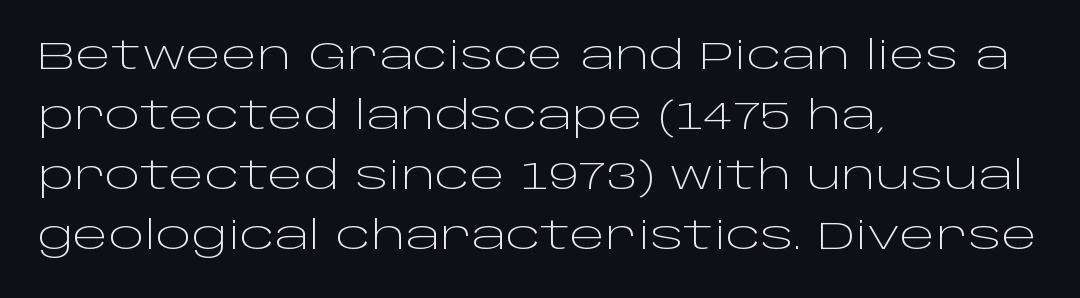
Are there feet on the stems? There aren't — it's a sans. The letters advance in unequal steps, a hallmark of proportional type. These lines were composed using upright roman letters. Quick note: underline off. Interline gaps are of average width in this sample. The paragraph shown leans on its left margin.
